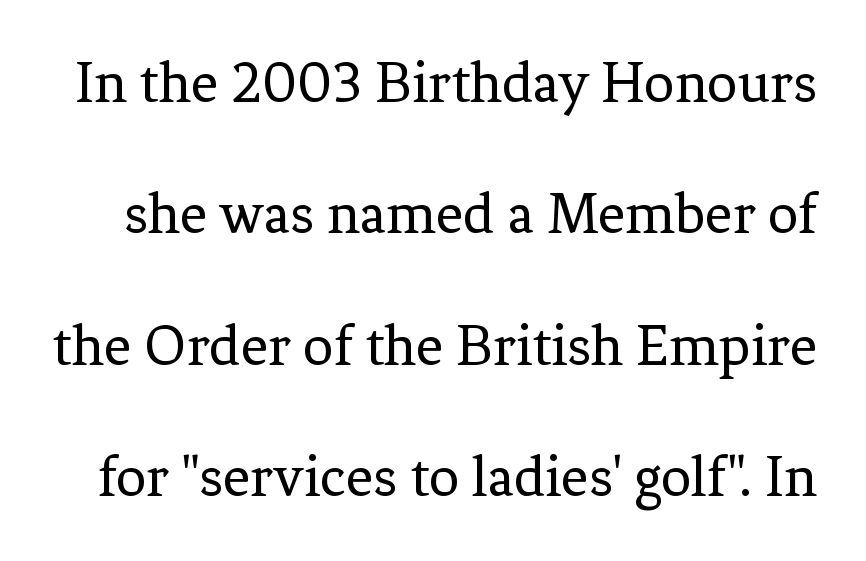
The image shows 60 px regular-weight serif type, upright; set loose line spacing (2.19x), normal letter spacing, not underlined; low stroke contrast and a medium x-height.
